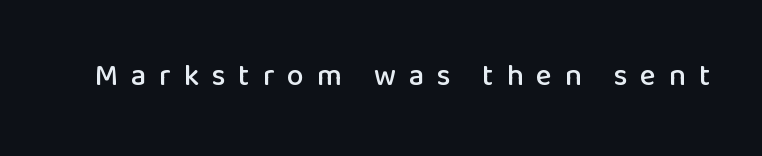
Q: Is the text italic (slanted)? A: No, it is upright.
Q: Is the typeface a serif or a sans-serif typeface? A: Sans-serif.
Q: Is the text underlined? A: No.
Q: Is the spacing between letters normal or unusually wide? A: Unusually wide.
Q: Width (condensed, normal, or wide)? A: Normal.
Q: Stroke contrast? A: Low.
Q: x-height? A: Medium.
Q: Monospaced? A: No.
